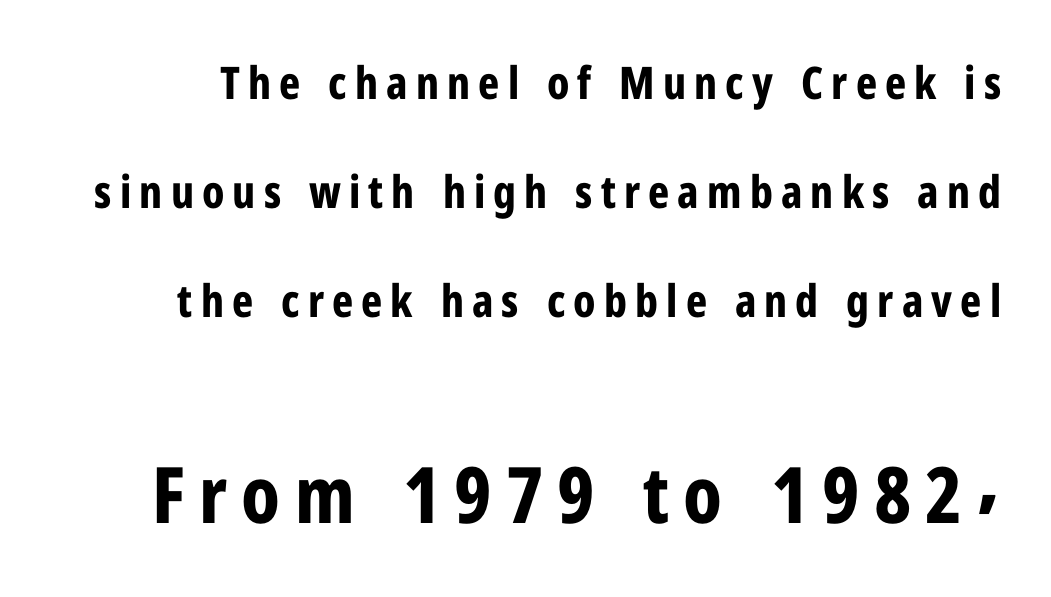
Q: Is the text bold? A: Yes.
Q: Is the text italic (slanted)? A: No, it is upright.
Q: Is the typeface a serif or a sans-serif typeface? A: Sans-serif.
Q: Is the text underlined? A: No.
Q: Is the spacing between lines tight, normal or loose? A: Loose.
Q: Which block of text is set in a larger size, the first (top) or the second (bottom)? A: The second (bottom) one.
Q: Width (condensed, normal, or wide)? A: Condensed.
Q: Stroke contrast? A: Low.
Q: x-height? A: Medium.
Q: Monospaced? A: No.
